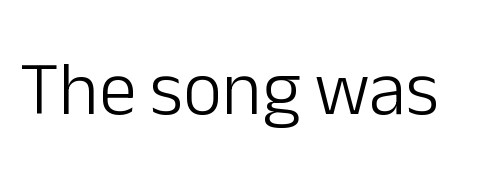
{"serif": "no", "italic": "no", "bold": "no", "weight": "light", "width": "normal", "stroke_contrast": "low", "x_height": "medium", "monospaced": "no", "underline": "no", "letter_spacing": "normal", "letter_spacing_em": 0.0, "glyph_px": 76}
